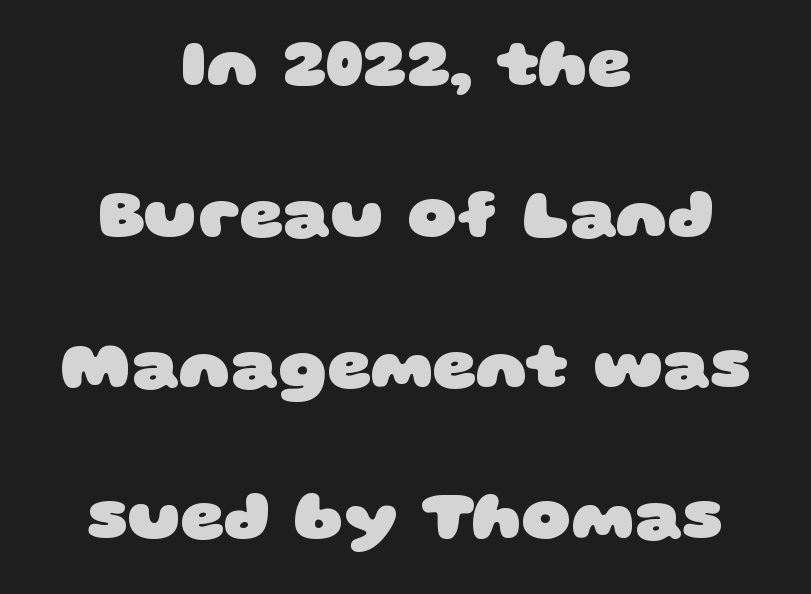
The image shows 68 px heavy, wide sans-serif type; set centered, loose line spacing (2.22x), normal letter spacing, not underlined; low stroke contrast and a large x-height.
